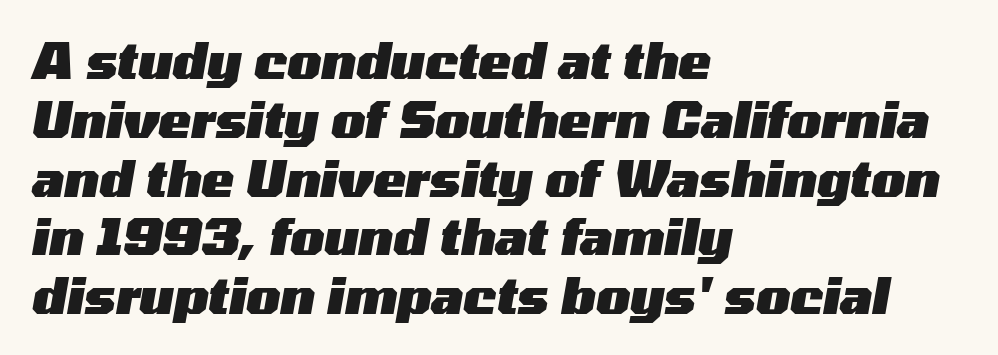
The image shows 49 px heavy, wide type, italic (leaning right); set left-aligned, line spacing 1.2x, normal letter spacing, not underlined; medium stroke contrast and a medium x-height.
